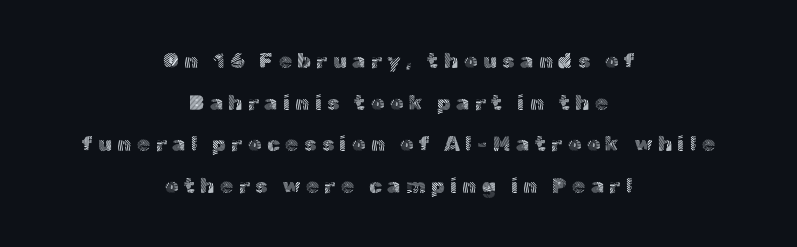
The image shows 21 px text type, upright; set centered, loose line spacing (1.98x), unusually wide letter spacing (+0.26 em), not underlined.
